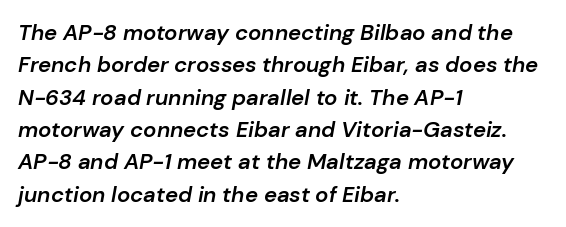
Q: Is the text bold? A: Semi-bold.
Q: Is the text italic (slanted)? A: Yes, it leans right by about 10 degrees.
Q: Is the text underlined? A: No.
Q: How is the paragraph aligned? A: Left-aligned.
Q: Is the spacing between letters normal or unusually wide? A: Normal.
Q: Is the spacing between lines tight, normal or loose? A: Normal.
